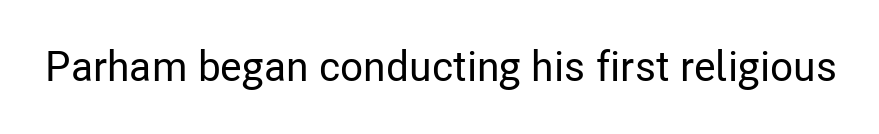
Q: Is the text italic (slanted)? A: No, it is upright.
Q: Is the typeface a serif or a sans-serif typeface? A: Sans-serif.
Q: Is the text underlined? A: No.
Q: Is the spacing between letters normal or unusually wide? A: Normal.
Q: Width (condensed, normal, or wide)? A: Condensed.
Q: Stroke contrast? A: Low.
Q: x-height? A: Medium.
Q: Monospaced? A: No.
